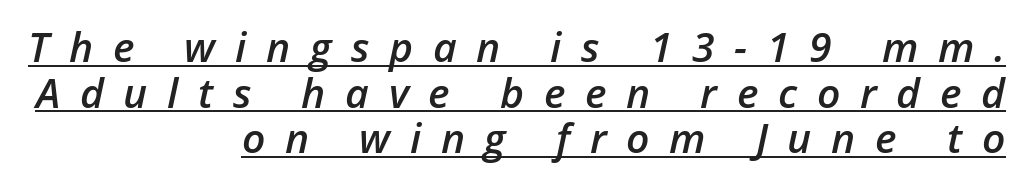
The image shows 41 px semibold type, italic (leaning right); set right-aligned, tight line spacing (1.11x), unusually wide letter spacing (+0.48 em), underlined; low stroke contrast and a medium x-height.
